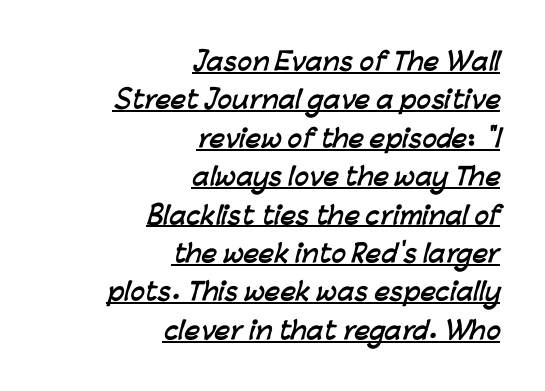
{"bold": "yes", "underline": "yes", "align": "right", "line_spacing": "normal", "line_spacing_ratio": 1.6, "letter_spacing": "normal", "letter_spacing_em": 0.0, "glyph_px": 24}
